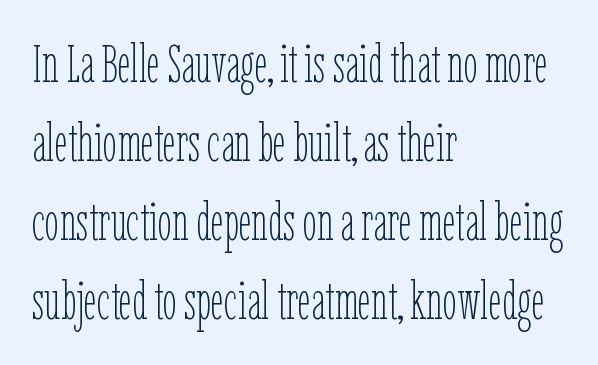
Do the characters align in a grid? No, the font is proportional. It's the straight-up-and-down kind of type. The setting favours the left margin, as ordinary paragraphs usually do. Rule under the text: the space is simply empty.
